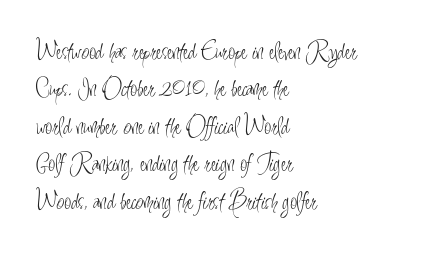
The image shows 25 px text type; set left-aligned, normal line spacing (1.5x), normal letter spacing, not underlined.
